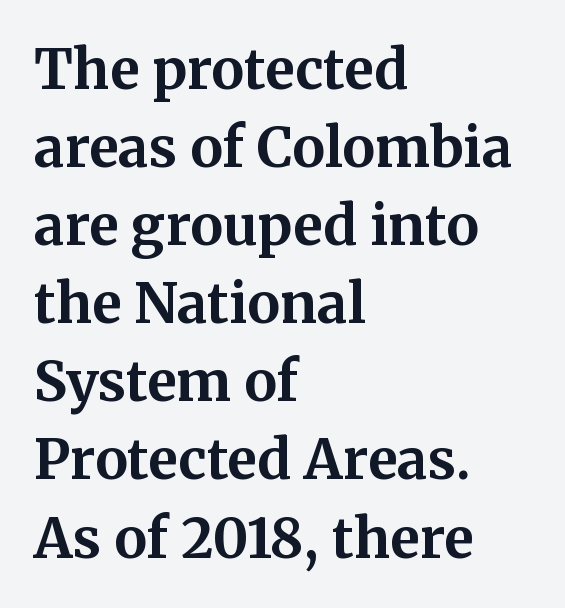
Q: Is the text bold? A: Yes.
Q: Is the text italic (slanted)? A: No, it is upright.
Q: Is the typeface a serif or a sans-serif typeface? A: Serif.
Q: Is the text underlined? A: No.
Q: How is the paragraph aligned? A: Left-aligned.
Q: Is the spacing between letters normal or unusually wide? A: Normal.
Q: Is the spacing between lines tight, normal or loose? A: Normal.
Q: Width (condensed, normal, or wide)? A: Normal.
Q: Stroke contrast? A: Medium.
Q: x-height? A: Medium.
Q: Monospaced? A: No.
